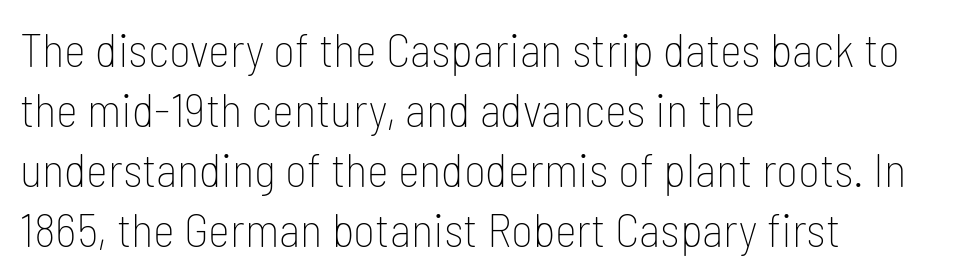
The image shows 47 px thin, condensed sans-serif type, upright; set left-aligned, normal line spacing (1.28x), normal letter spacing, not underlined; low stroke contrast and a medium x-height.
